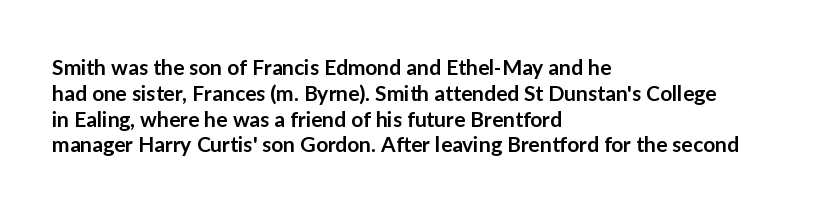
{"italic": "no", "bold": "semi", "underline": "no", "align": "left", "line_spacing_ratio": 1.23, "letter_spacing": "normal", "letter_spacing_em": 0.0, "glyph_px": 21}
